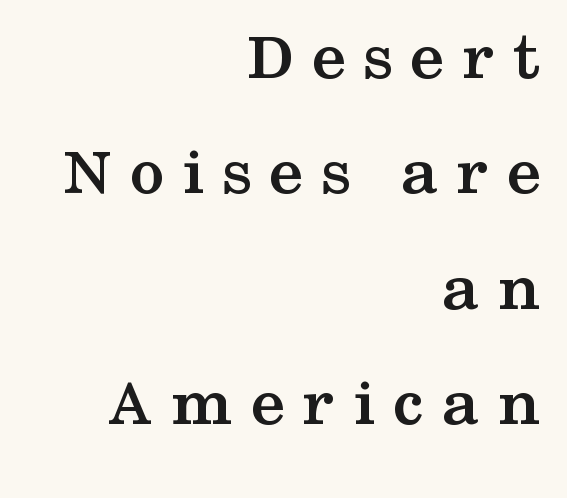
Q: Is the text bold? A: Yes.
Q: Is the text italic (slanted)? A: No, it is upright.
Q: Is the typeface a serif or a sans-serif typeface? A: Serif.
Q: Is the text underlined? A: No.
Q: How is the paragraph aligned? A: Right-aligned.
Q: Is the spacing between letters normal or unusually wide? A: Unusually wide.
Q: Is the spacing between lines tight, normal or loose? A: Normal.
Q: Width (condensed, normal, or wide)? A: Wide.
Q: Stroke contrast? A: Medium.
Q: x-height? A: Medium.
Q: Monospaced? A: No.
